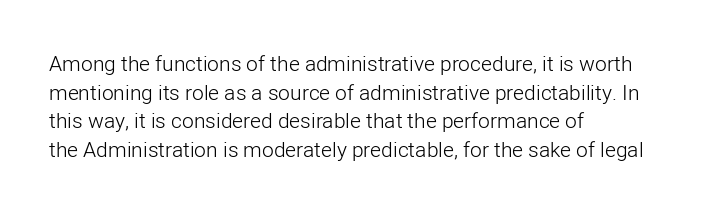
Line beginnings align vertically; line endings do not. Whoever set this chose a conventional vertical rhythm. Stroke mass is kept to a normal reading level or below. Nobody touched the tracking dial on this one.
